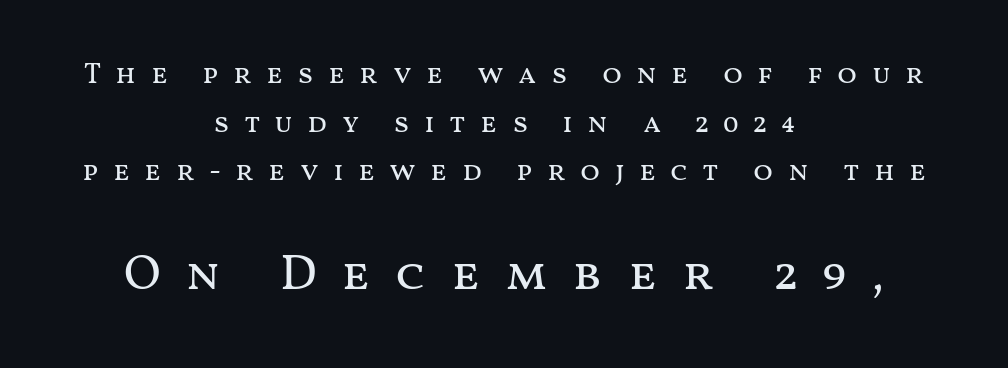
Short note: letters widely spaced. Honestly, the row spacing looks completely unremarkable. Character size in the trailing block exceeds that of the leading block. The letters advance in unequal steps, a hallmark of proportional type.
